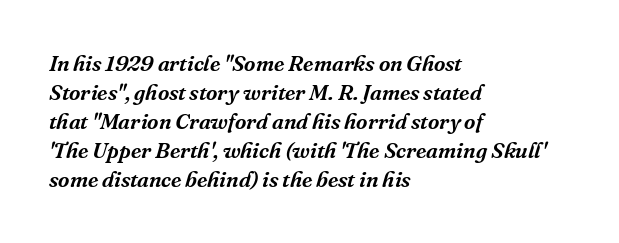
The image shows 22 px text type, italic (leaning right); set left-aligned, normal line spacing (1.32x), normal letter spacing, not underlined.
